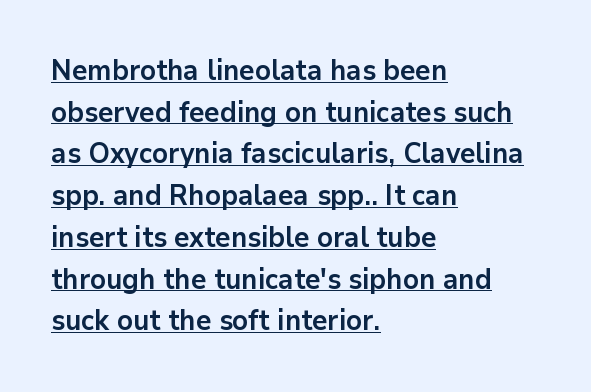
Posture: upright roman. Weight: bold. How would I describe the line gaps? Plain and ordinary. Grotesque or geometric, the face here clearly has no serifs.
